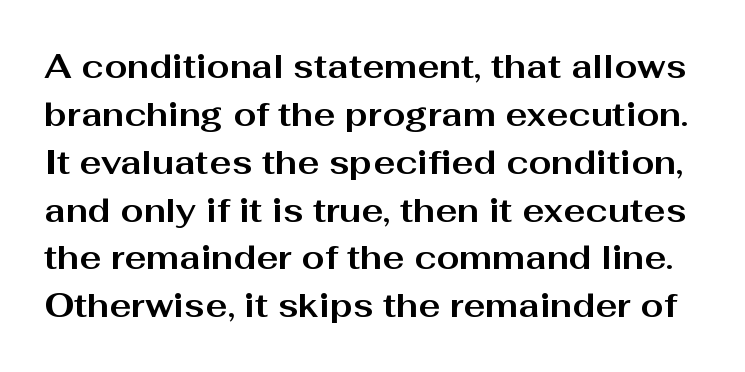
The image shows 33 px bold, wide sans-serif type, upright; set normal line spacing (1.45x), normal letter spacing, not underlined; medium stroke contrast and a medium x-height.
